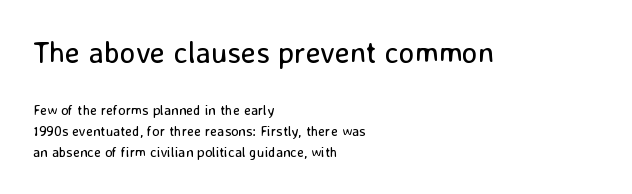
{"serif": "no", "italic": "no", "bold": "no", "weight": "regular", "width": "normal", "stroke_contrast": "low", "x_height": "medium", "monospaced": "no", "underline": "no", "align": "left", "line_spacing": "normal", "line_spacing_ratio": 1.48, "letter_spacing": "normal", "letter_spacing_em": 0.0, "larger_block": "first", "size_ratio": 2.14, "glyph_px": 30}
